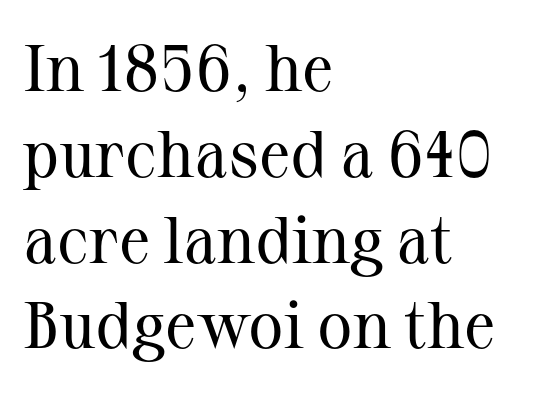
{"serif": "yes", "italic": "no", "bold": "no", "weight": "regular", "width": "normal", "stroke_contrast": "medium", "x_height": "medium", "monospaced": "no", "underline": "no", "align": "left", "line_spacing": "normal", "line_spacing_ratio": 1.3, "letter_spacing": "normal", "letter_spacing_em": 0.0, "glyph_px": 66}
